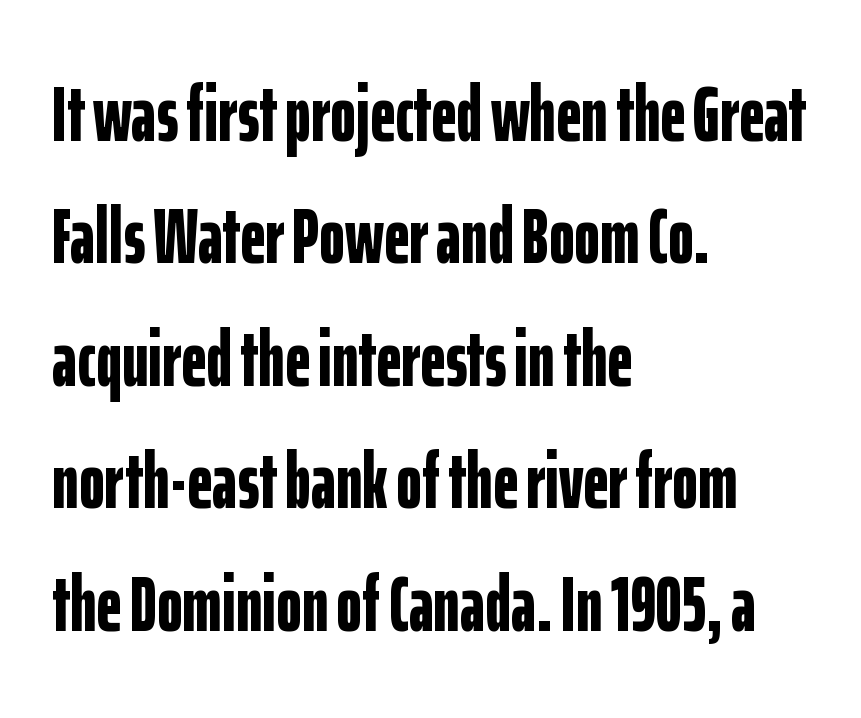
Q: Is the text bold? A: Yes.
Q: Is the text italic (slanted)? A: No, it is upright.
Q: Is the typeface a serif or a sans-serif typeface? A: Sans-serif.
Q: Is the text underlined? A: No.
Q: How is the paragraph aligned? A: Left-aligned.
Q: Is the spacing between letters normal or unusually wide? A: Normal.
Q: Is the spacing between lines tight, normal or loose? A: Normal.
Q: Width (condensed, normal, or wide)? A: Condensed.
Q: Stroke contrast? A: Low.
Q: x-height? A: Medium.
Q: Monospaced? A: No.
